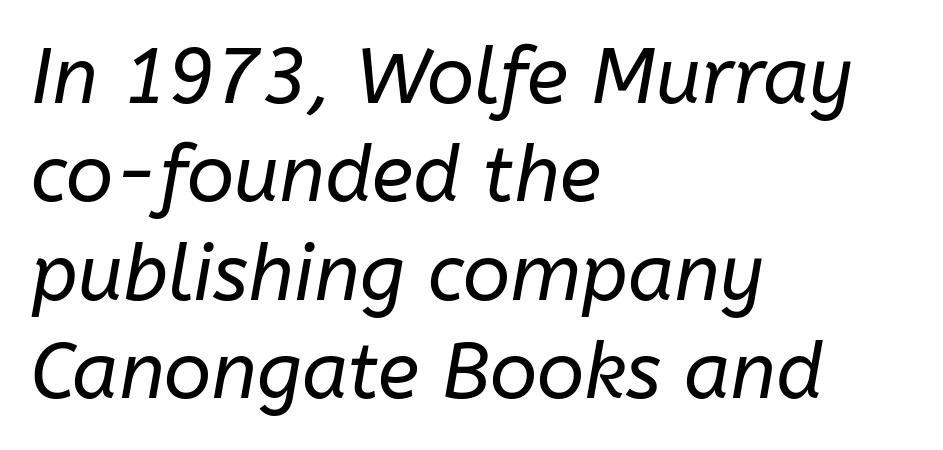
The image shows 78 px regular-weight type, italic (leaning right); set left-aligned, normal line spacing (1.26x), normal letter spacing, not underlined; low stroke contrast and a medium x-height.
